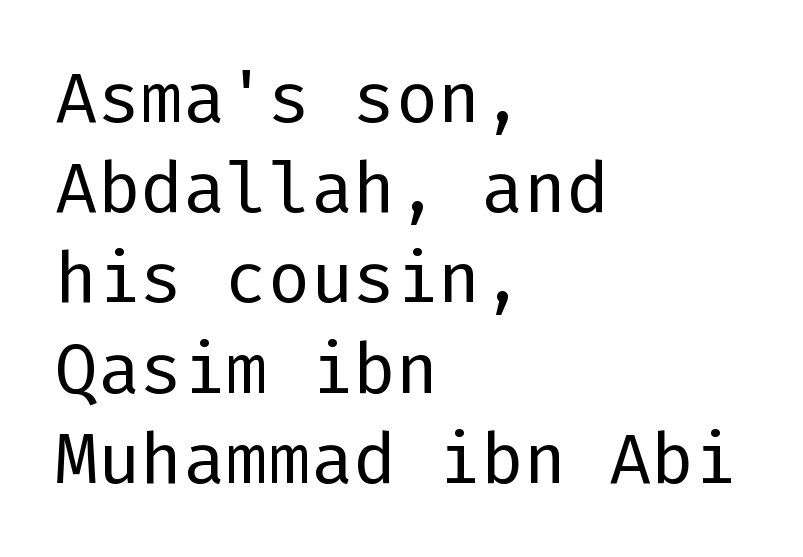
Q: Is the text bold? A: No.
Q: Is the text italic (slanted)? A: No, it is upright.
Q: Is the typeface a serif or a sans-serif typeface? A: Sans-serif.
Q: Is the text underlined? A: No.
Q: How is the paragraph aligned? A: Left-aligned.
Q: Is the spacing between letters normal or unusually wide? A: Normal.
Q: Is the spacing between lines tight, normal or loose? A: Normal.
Q: Width (condensed, normal, or wide)? A: Normal.
Q: Stroke contrast? A: Low.
Q: x-height? A: Medium.
